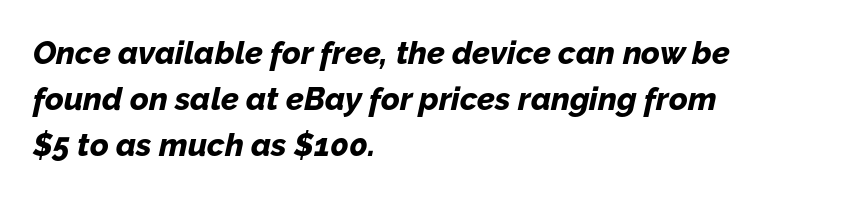
The rendering uses a moderate line-height, typical for paragraphs. Every row of glyphs begins at an identical x-position on the left. Characters follow at the spacing the type designer built in. Here the designer chose a conventional face with non-uniform glyph widths. Does the lettering tilt? It does — this is italic.
